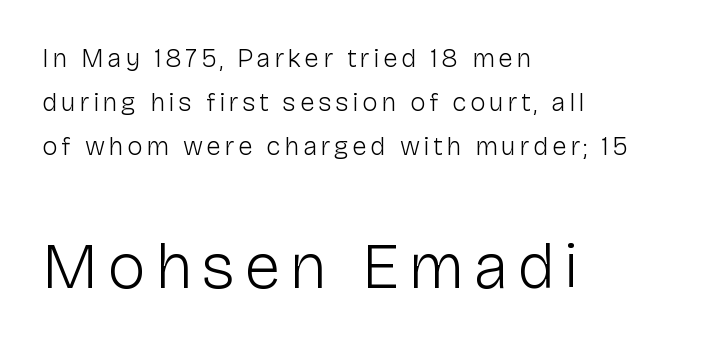
Upright lettering throughout. Look at the glyph heights: the lower group is clearly the bigger setting. Think of a printed novel: that variable character pitch is what you see here. What's the leading like? Ordinary, nothing unusual.
